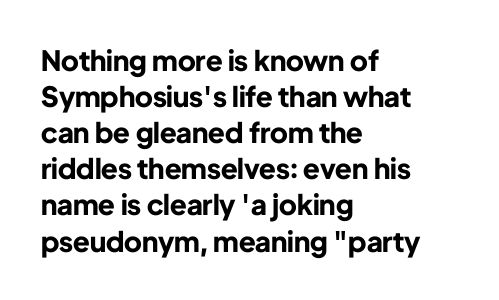
The image shows 28 px bold sans-serif type, upright; set left-aligned, normal line spacing (1.29x), normal letter spacing, not underlined; low stroke contrast and a medium x-height.
